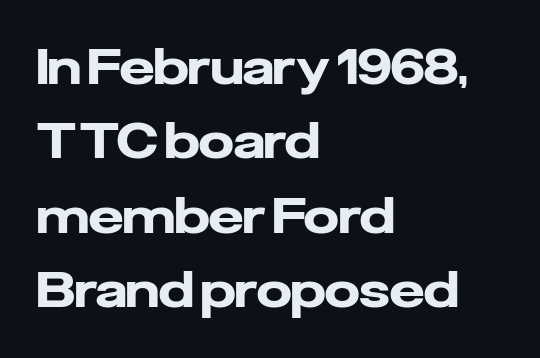
{"serif": "no", "italic": "no", "bold": "yes", "weight": "heavy", "width": "normal", "stroke_contrast": "low", "x_height": "medium", "monospaced": "no", "underline": "no", "align": "left", "line_spacing": "normal", "line_spacing_ratio": 1.52, "letter_spacing": "normal", "letter_spacing_em": 0.0, "glyph_px": 49}
